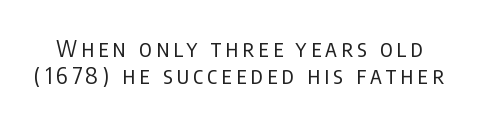
The area under the type is left untouched. This is the regular roman posture of the typeface. Each stroke keeps to a modest, everyday thickness or less.
